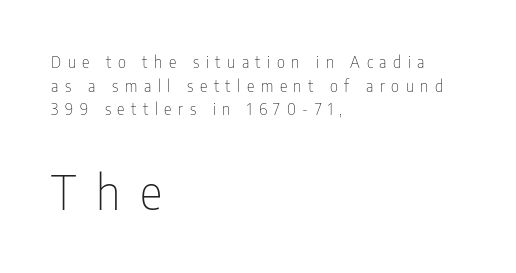
Stroke mass is kept to a normal reading level or below. The rag falls on the right side of this text block. Do the characters align in a grid? No, the font is proportional. The block sitting lower on the canvas is the one with enlarged characters. The gap between lines stays unmarked. Font category for this specimen: sans-serif.
